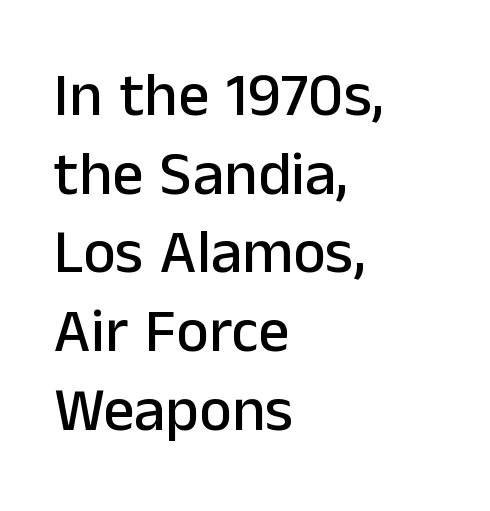
In terms of posture, this sample is upright. The rendering uses natural spacing where letterforms have individual widths. Font category for this specimen: sans-serif. How would I describe the line gaps? Plain and ordinary.
